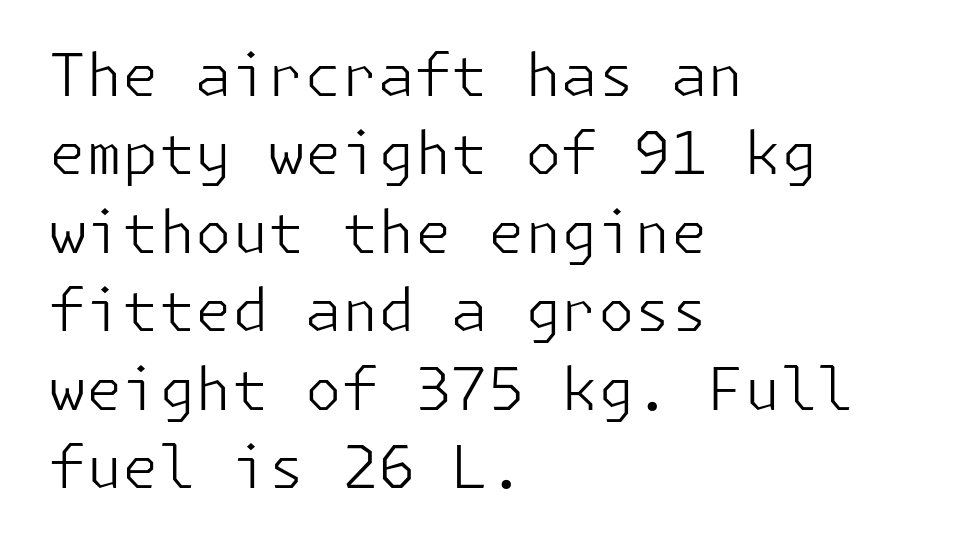
The image shows 59 px light sans-serif type, upright; set left-aligned, normal line spacing (1.33x), normal letter spacing, not underlined; low stroke contrast and a medium x-height.
